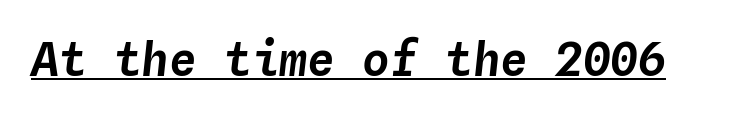
The image shows 46 px text type, italic (leaning right), monospaced; set normal letter spacing, underlined; low stroke contrast and a medium x-height.
